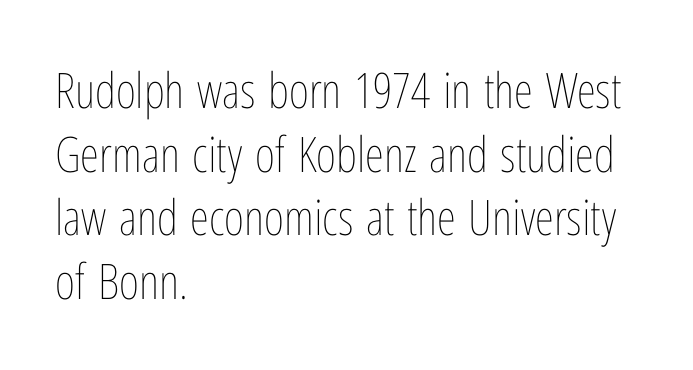
Q: Is the text bold? A: No.
Q: Is the text italic (slanted)? A: No, it is upright.
Q: Is the text underlined? A: No.
Q: How is the paragraph aligned? A: Left-aligned.
Q: Is the spacing between letters normal or unusually wide? A: Normal.
Q: Is the spacing between lines tight, normal or loose? A: Normal.
Q: Width (condensed, normal, or wide)? A: Condensed.
Q: Stroke contrast? A: Low.
Q: x-height? A: Medium.
Q: Monospaced? A: No.
